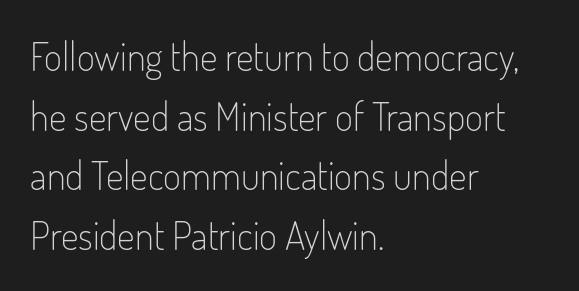
Q: Is the text bold? A: No.
Q: Is the text italic (slanted)? A: No, it is upright.
Q: Is the typeface a serif or a sans-serif typeface? A: Sans-serif.
Q: Is the text underlined? A: No.
Q: How is the paragraph aligned? A: Left-aligned.
Q: Is the spacing between letters normal or unusually wide? A: Normal.
Q: Is the spacing between lines tight, normal or loose? A: Normal.
Q: Width (condensed, normal, or wide)? A: Condensed.
Q: Stroke contrast? A: Low.
Q: x-height? A: Small.
Q: Monospaced? A: No.
